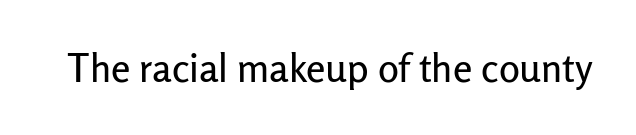
{"serif": "no", "italic": "no", "width": "normal", "stroke_contrast": "low", "x_height": "medium", "monospaced": "no", "underline": "no", "letter_spacing": "normal", "letter_spacing_em": 0.0, "glyph_px": 39}
